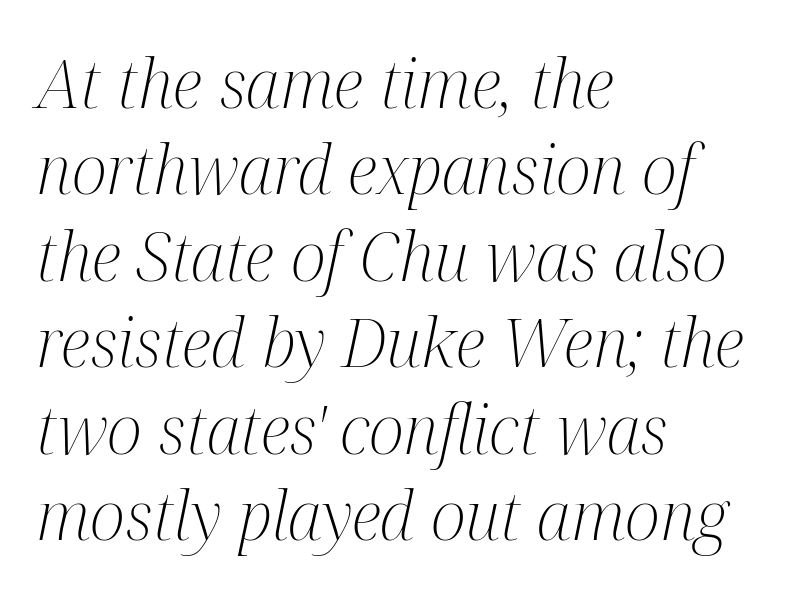
Check where the strokes stop: tiny serifs finish them off. The gap between lines stays unmarked. You could not count columns in this text — the font is proportionally spaced. This rendering leaves character spacing at its baseline value. Summary of vertical rhythm: regular, with standard interline spacing. The weight would be labelled regular, book, light, or lighter still.
